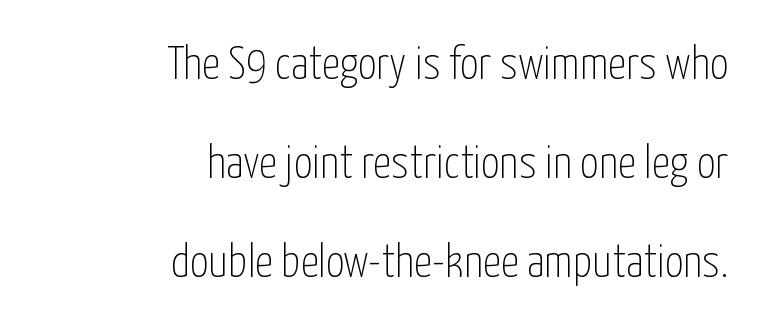
The image shows 46 px thin, condensed sans-serif type, upright; set right-aligned, loose line spacing (2.15x), normal letter spacing, not underlined; low stroke contrast and a medium x-height.
